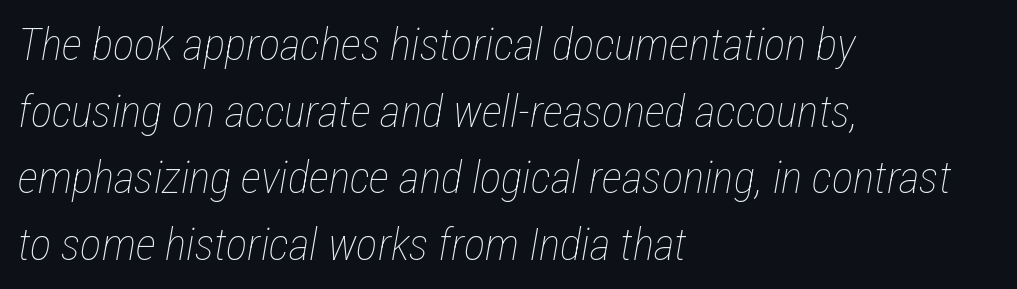
The image shows 45 px thin, condensed type, italic (leaning right); set left-aligned, normal line spacing (1.48x), normal letter spacing, not underlined; low stroke contrast and a medium x-height.
